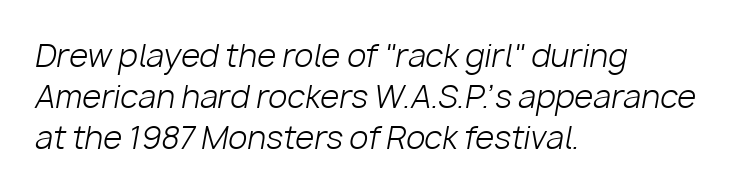
Tall strokes in this sample are angled rather than plumb. Here the glyphs are tracked normally, forming tight word shapes. Unbolded letterforms with no extra heft. One glance says typical: line gaps are just what's usual.
